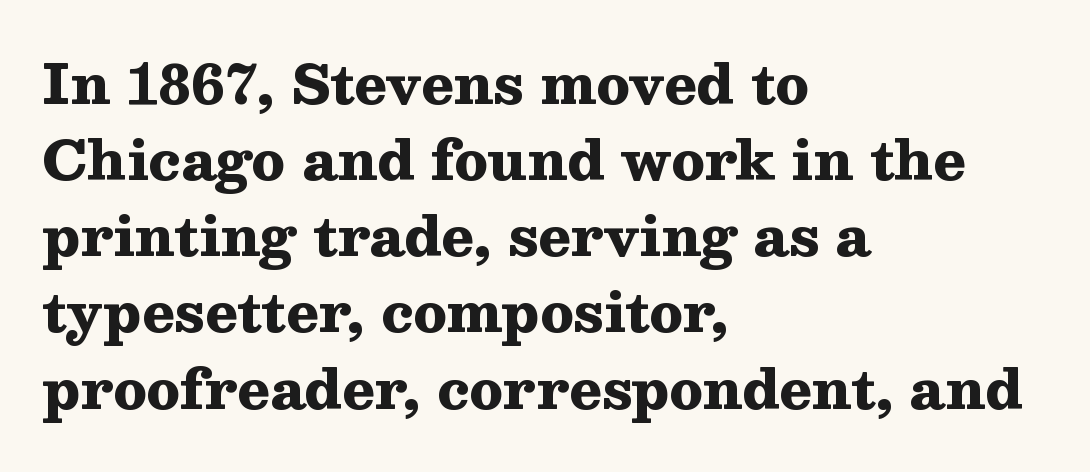
The image shows 54 px heavy, wide serif type, upright; set left-aligned, normal line spacing (1.41x), normal letter spacing, not underlined; medium stroke contrast and a medium x-height.
